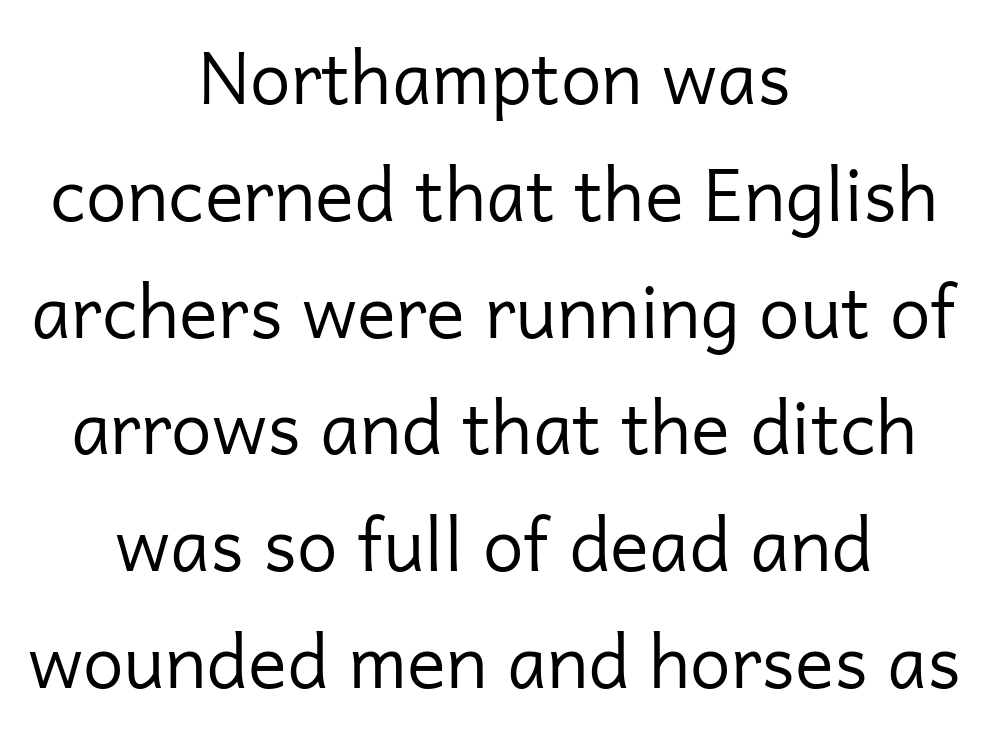
Q: Is the text bold? A: No.
Q: Is the text italic (slanted)? A: No, it is upright.
Q: Is the typeface a serif or a sans-serif typeface? A: Sans-serif.
Q: Is the text underlined? A: No.
Q: How is the paragraph aligned? A: Centered.
Q: Is the spacing between letters normal or unusually wide? A: Normal.
Q: Is the spacing between lines tight, normal or loose? A: Normal.
Q: Width (condensed, normal, or wide)? A: Normal.
Q: Stroke contrast? A: Low.
Q: x-height? A: Medium.
Q: Monospaced? A: No.
